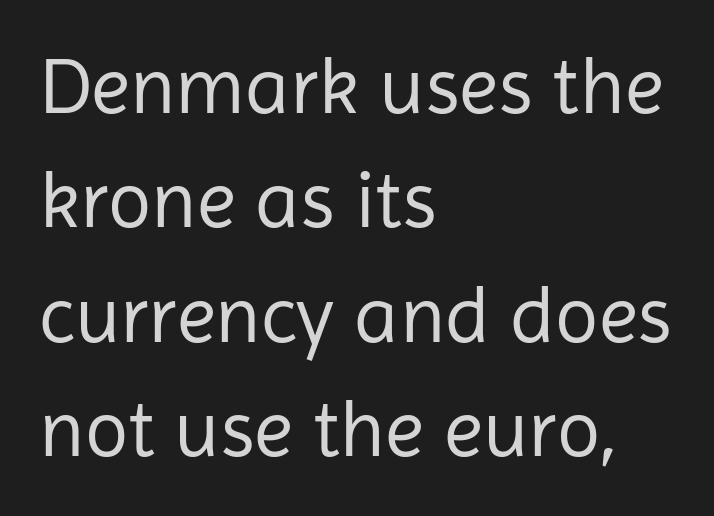
{"serif": "no", "italic": "no", "bold": "no", "weight": "regular", "width": "normal", "stroke_contrast": "low", "x_height": "medium", "monospaced": "no", "underline": "no", "align": "left", "line_spacing": "normal", "line_spacing_ratio": 1.43, "letter_spacing": "normal", "letter_spacing_em": 0.0, "glyph_px": 80}
